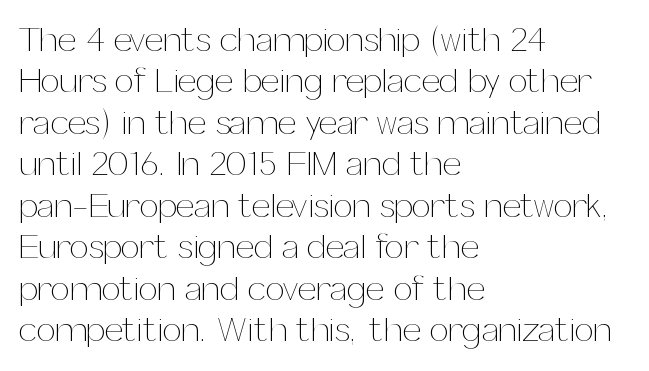
The image shows 34 px thin type, upright; set left-aligned, line spacing 1.22x, normal letter spacing, not underlined; medium stroke contrast and a medium x-height.
